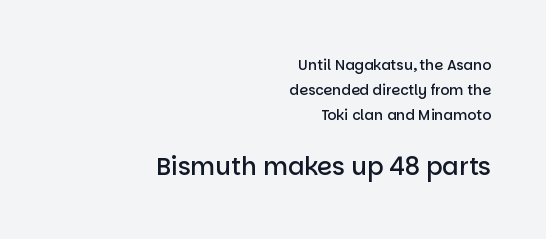
{"italic": "no", "bold": "semi", "underline": "no", "align": "right", "line_spacing_ratio": 1.77, "letter_spacing": "normal", "letter_spacing_em": 0.0, "larger_block": "second", "size_ratio": 1.71, "glyph_px": 24}
